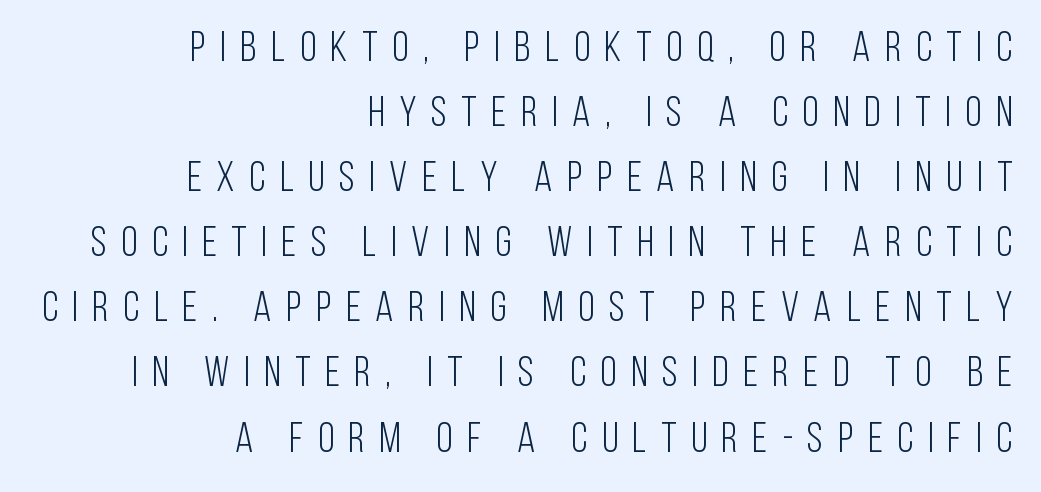
Q: Is the text bold? A: No.
Q: Is the text italic (slanted)? A: No, it is upright.
Q: Is the typeface a serif or a sans-serif typeface? A: Sans-serif.
Q: Is the text underlined? A: No.
Q: How is the paragraph aligned? A: Right-aligned.
Q: Is the spacing between letters normal or unusually wide? A: Unusually wide.
Q: Is the spacing between lines tight, normal or loose? A: Normal.
Q: Width (condensed, normal, or wide)? A: Condensed.
Q: Stroke contrast? A: Low.
Q: x-height? A: Large.
Q: Monospaced? A: No.
